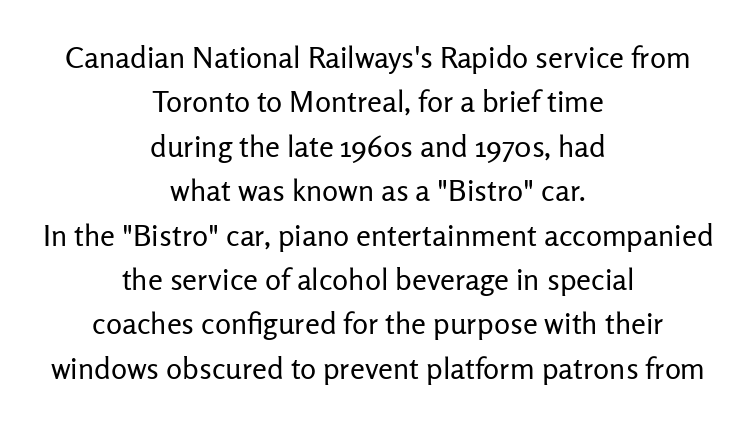
The image shows 30 px regular-weight sans-serif type, upright; set centered, normal line spacing (1.48x), normal letter spacing, not underlined; low stroke contrast and a medium x-height.
